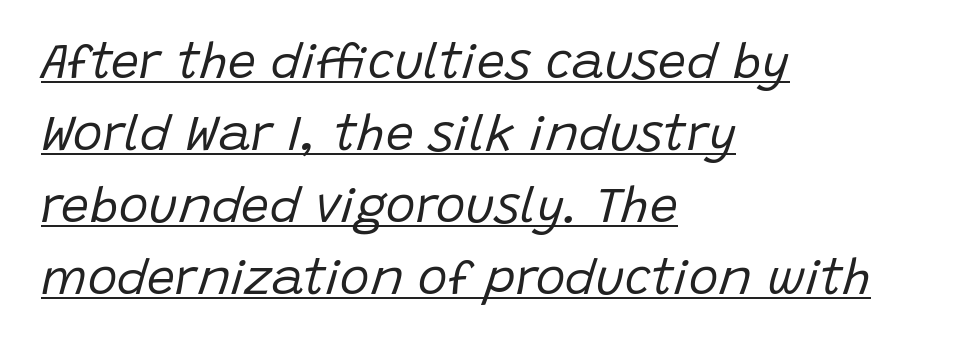
The image shows 50 px regular-weight type, italic (leaning right); set left-aligned, normal line spacing (1.44x), normal letter spacing, underlined; low stroke contrast and a large x-height.
